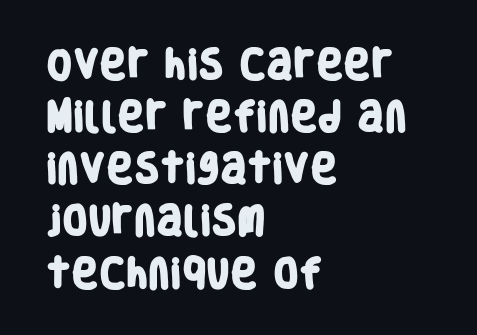
The image shows 33 px heavy, condensed sans-serif type; set left-aligned, normal line spacing (1.58x), normal letter spacing, not underlined; low stroke contrast and a large x-height.
